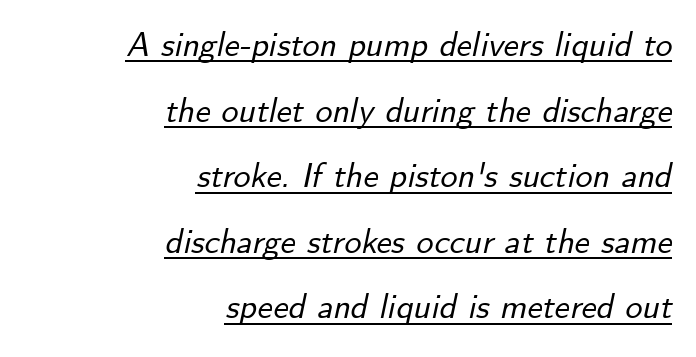
A great deal of white space separates one row of letters from the next. Caption: multi-line text, flush right, ragged left. Characters are canted at an angle relative to the baseline's perpendicular. Has an underline been added? It has.
